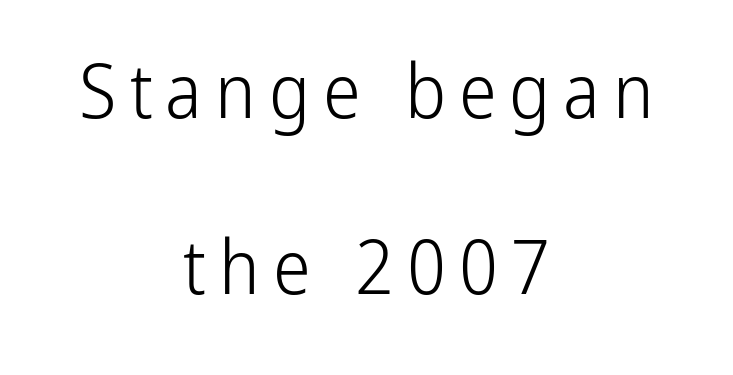
Q: Is the text bold? A: No.
Q: Is the text italic (slanted)? A: No, it is upright.
Q: Is the typeface a serif or a sans-serif typeface? A: Sans-serif.
Q: Is the text underlined? A: No.
Q: How is the paragraph aligned? A: Centered.
Q: Is the spacing between lines tight, normal or loose? A: Loose.
Q: Width (condensed, normal, or wide)? A: Condensed.
Q: Stroke contrast? A: Low.
Q: x-height? A: Medium.
Q: Monospaced? A: No.
